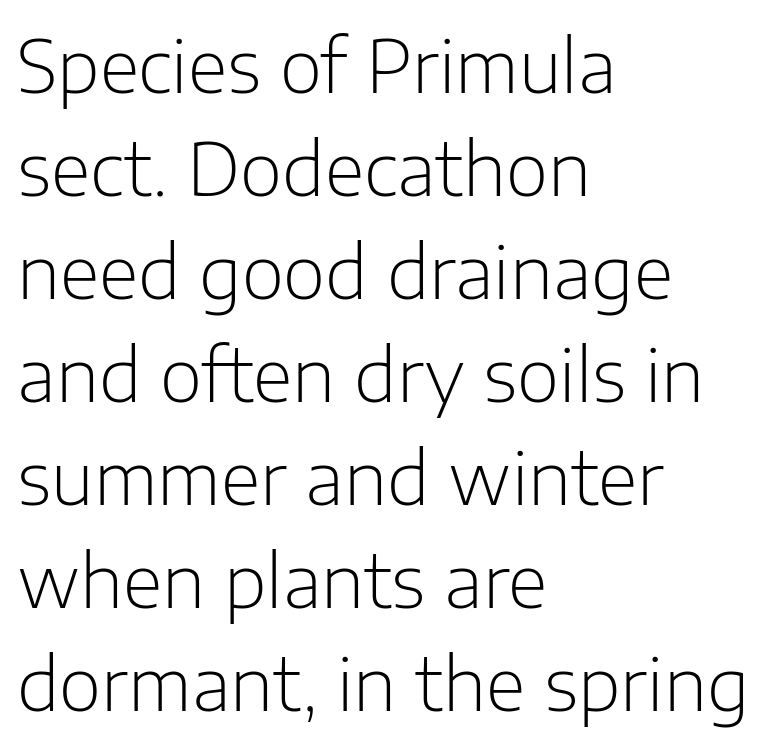
The image shows 73 px light sans-serif type, upright; set left-aligned, normal line spacing (1.41x), normal letter spacing, not underlined; low stroke contrast and a medium x-height.
